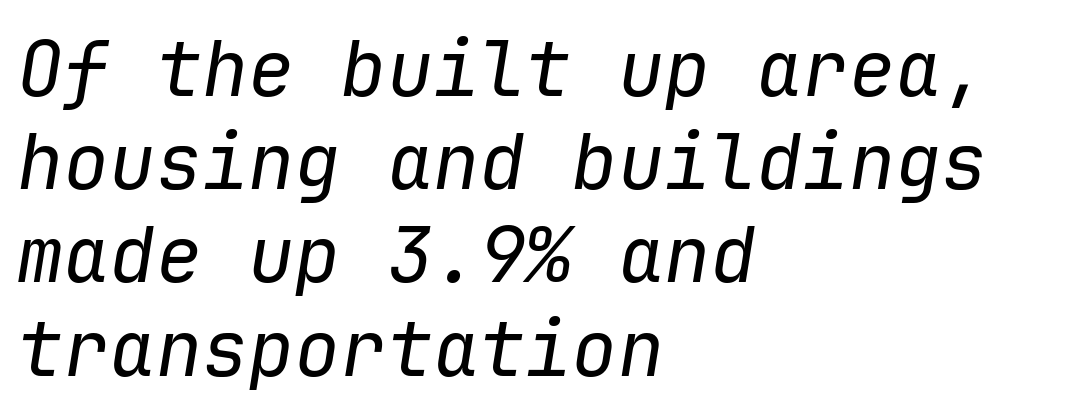
Every character here occupies the same horizontal width, giving the sample a typewriter-like rhythm. Observe the ordinary spacing: letters are neighbours, not strangers. If you drew a ruler down the left edge, every line would touch it. Notice how the stems are inclined rather than vertical — that's the hallmark of italics.
